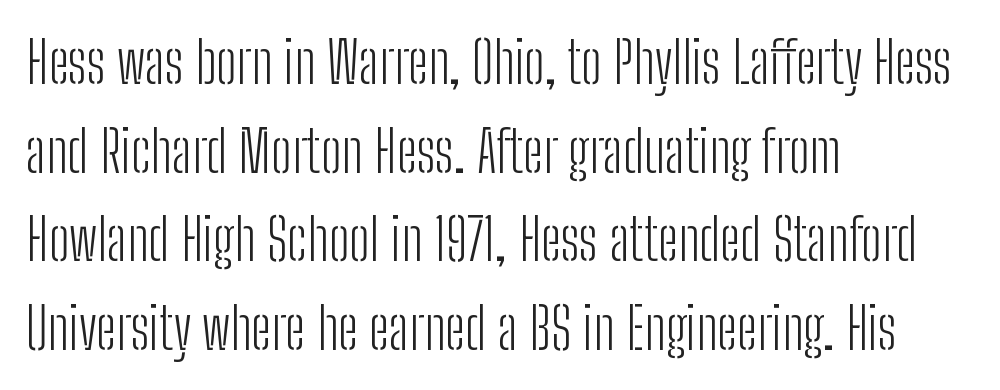
{"serif": "no", "italic": "no", "bold": "no", "weight": "light", "width": "condensed", "stroke_contrast": "low", "x_height": "medium", "monospaced": "no", "underline": "no", "align": "left", "line_spacing": "normal", "line_spacing_ratio": 1.53, "letter_spacing": "normal", "letter_spacing_em": 0.0, "glyph_px": 58}
